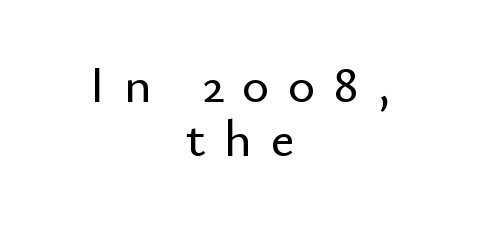
Substantial extra tracking has been applied to these lines. This sample is center-justified, so both line endings float freely. Classification — sans serif. This rendering features lettering with no underline. Every character sits straight up, as roman type does. Do the characters align in a grid? No, the font is proportional.
